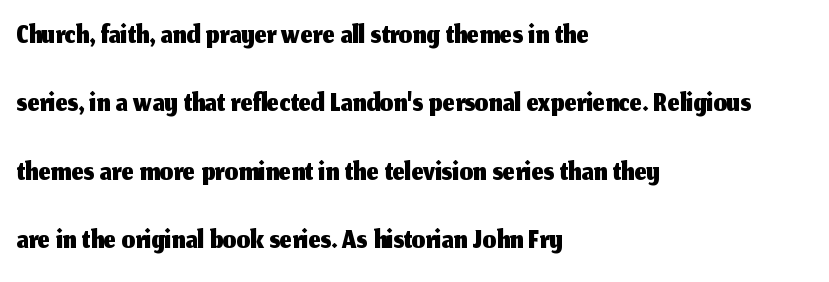
{"serif": "no", "italic": "no", "width": "normal", "stroke_contrast": "medium", "x_height": "medium", "monospaced": "no", "underline": "no", "align": "left", "line_spacing": "normal", "line_spacing_ratio": 1.59, "letter_spacing": "normal", "letter_spacing_em": 0.0, "glyph_px": 43}
